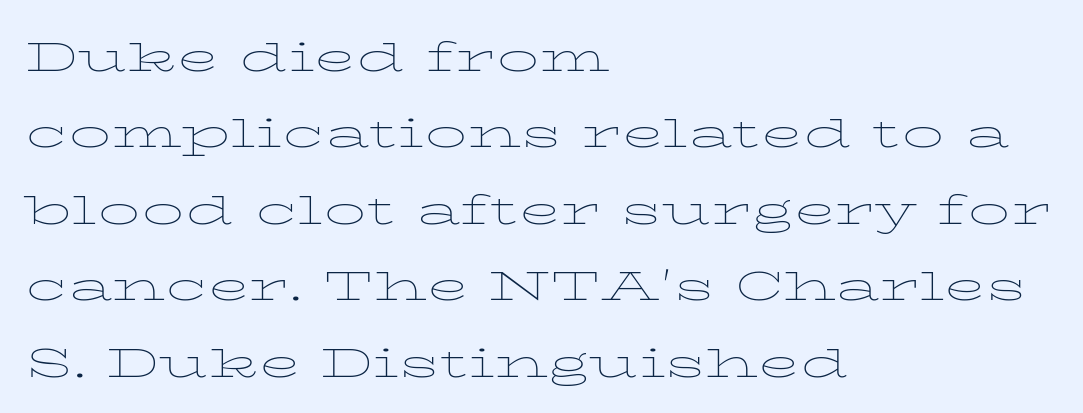
Q: Is the text bold? A: No.
Q: Is the text italic (slanted)? A: No, it is upright.
Q: Is the text underlined? A: No.
Q: How is the paragraph aligned? A: Left-aligned.
Q: Is the spacing between letters normal or unusually wide? A: Normal.
Q: Is the spacing between lines tight, normal or loose? A: Normal.
Q: Width (condensed, normal, or wide)? A: Wide.
Q: Stroke contrast? A: Low.
Q: x-height? A: Medium.
Q: Monospaced? A: No.
